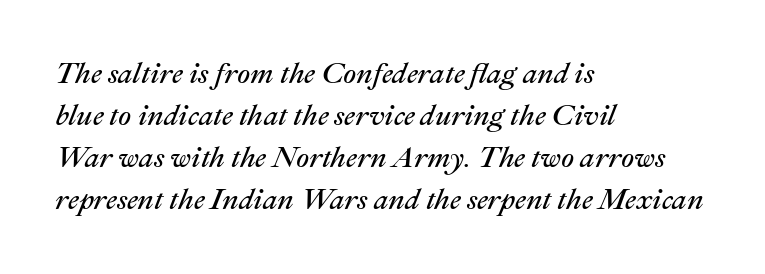
{"italic": "yes", "lean": "right", "slant_degrees": 22, "bold": "no", "weight": "regular", "width": "normal", "stroke_contrast": "medium", "x_height": "medium", "monospaced": "no", "underline": "no", "align": "left", "line_spacing": "normal", "line_spacing_ratio": 1.45, "letter_spacing": "normal", "letter_spacing_em": 0.0, "glyph_px": 29}
